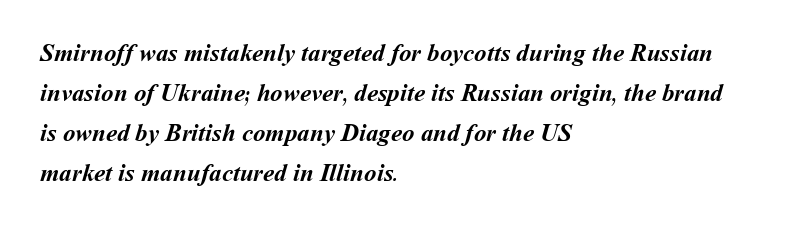
Q: Is the text bold? A: Yes.
Q: Is the text underlined? A: No.
Q: How is the paragraph aligned? A: Left-aligned.
Q: Is the spacing between letters normal or unusually wide? A: Normal.
Q: Is the spacing between lines tight, normal or loose? A: Normal.
